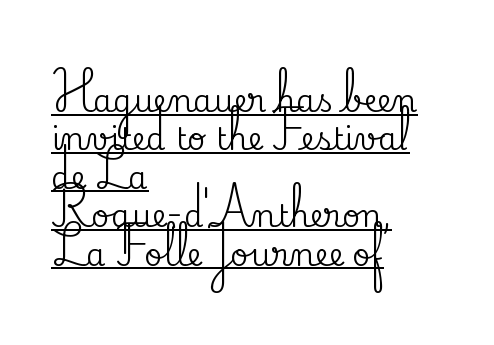
Honestly, the underline is the first thing you notice here. What kind of face is this? One with serifs. Tracking here is standard; glyphs follow each other at the usual distance. Tall strokes in this sample are plumb rather than angled. In CSS terms this would be text-align: left. You could not count columns in this text — the font is proportionally spaced.
